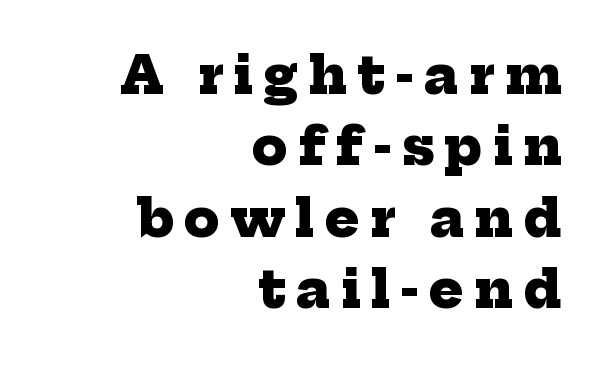
The image shows 51 px heavy serif type; set right-aligned, normal line spacing (1.4x), unusually wide letter spacing (+0.2 em), not underlined; low stroke contrast and a medium x-height.
